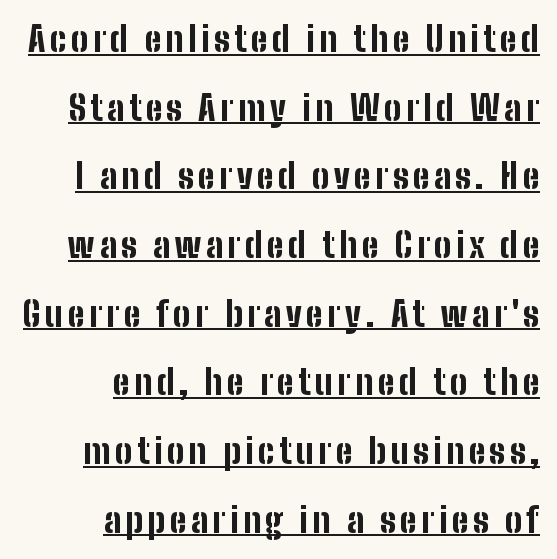
Quick note: not italic, upright. Casual observation: everything's shoved over to the right. A sans-serif font was chosen for this passage. The passage shown is emphatically bold.
